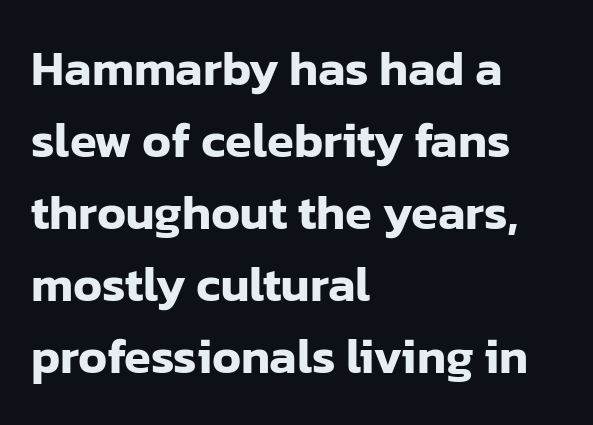
The image shows 49 px sans-serif type, upright; set left-aligned, normal line spacing (1.47x), normal letter spacing, not underlined; low stroke contrast and a medium x-height.
